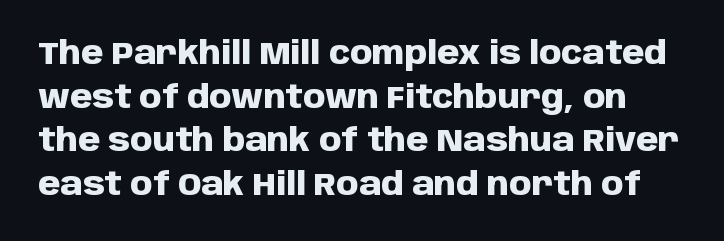
The rendering uses a moderate line-height, typical for paragraphs. The face used here has the dense, thick strokes of a bold. Spacing verdict: proportional, widths tailored to each character. The type family on display is of the sans-serif kind.
